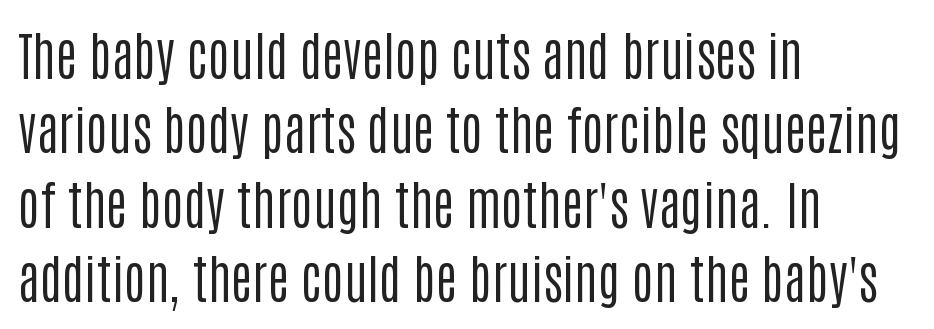
Q: Is the text bold? A: No.
Q: Is the text italic (slanted)? A: No, it is upright.
Q: Is the typeface a serif or a sans-serif typeface? A: Sans-serif.
Q: Is the text underlined? A: No.
Q: How is the paragraph aligned? A: Left-aligned.
Q: Is the spacing between letters normal or unusually wide? A: Normal.
Q: Is the spacing between lines tight, normal or loose? A: Normal.
Q: Width (condensed, normal, or wide)? A: Condensed.
Q: Stroke contrast? A: Low.
Q: x-height? A: Large.
Q: Monospaced? A: No.
